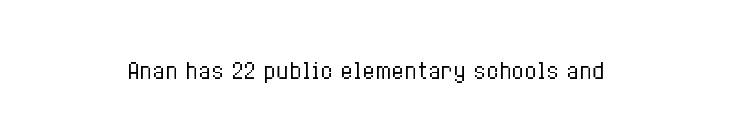
Q: Is the text bold? A: No.
Q: Is the text italic (slanted)? A: No, it is upright.
Q: Is the text underlined? A: No.
Q: Is the spacing between letters normal or unusually wide? A: Normal.
